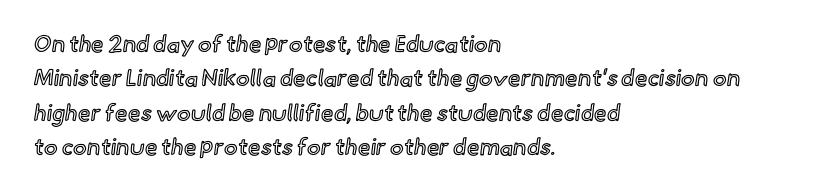
{"underline": "no", "align": "left", "line_spacing": "normal", "line_spacing_ratio": 1.5, "letter_spacing": "normal", "letter_spacing_em": 0.0, "glyph_px": 23}
